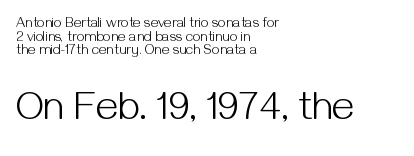
{"serif": "no", "italic": "no", "bold": "no", "weight": "light", "width": "normal", "stroke_contrast": "medium", "x_height": "medium", "monospaced": "no", "underline": "no", "align": "left", "line_spacing": "tight", "line_spacing_ratio": 0.98, "letter_spacing": "normal", "letter_spacing_em": 0.0, "larger_block": "second", "size_ratio": 2.86, "glyph_px": 40}
